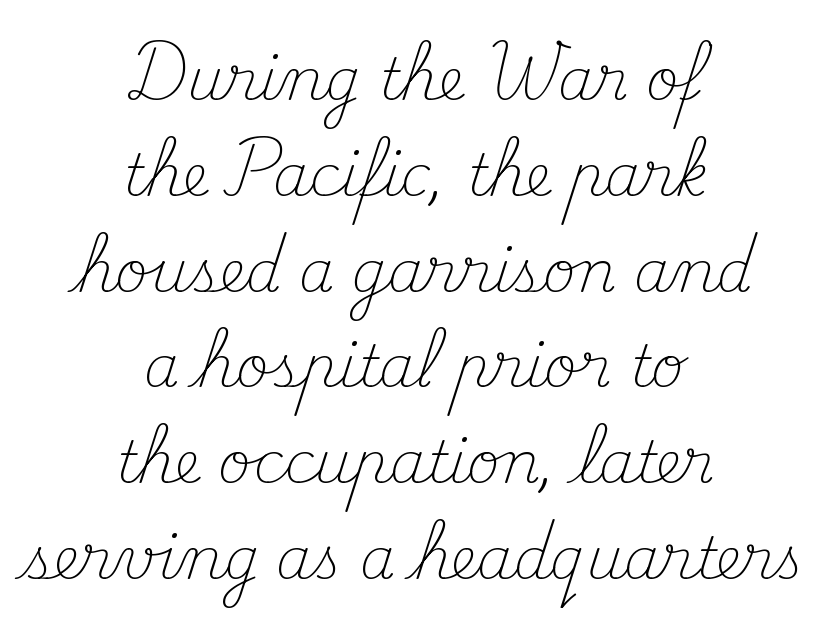
The image shows 57 px light serif type; set centered, normal line spacing (1.68x), normal letter spacing, not underlined; medium stroke contrast and a small x-height.
